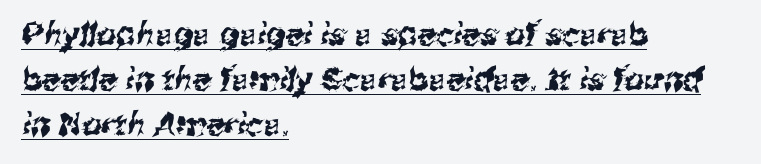
{"serif": "no", "width": "normal", "stroke_contrast": "medium", "x_height": "medium", "monospaced": "no", "underline": "yes", "align": "left", "line_spacing": "normal", "line_spacing_ratio": 1.45, "letter_spacing": "normal", "letter_spacing_em": 0.0, "glyph_px": 31}
